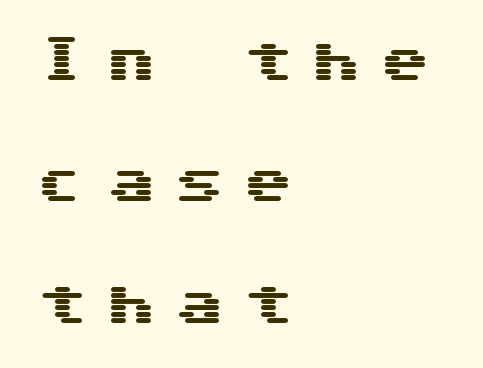
The specimen reads as upright at a glance. The designer dialed line spacing up above the default. Each row of text sits above clean, open space. Between one letter and the next there's a generous, obvious gap. Serifs: no, the terminals of the letterforms are clean. The paragraph has a hard left edge and a soft right edge.
